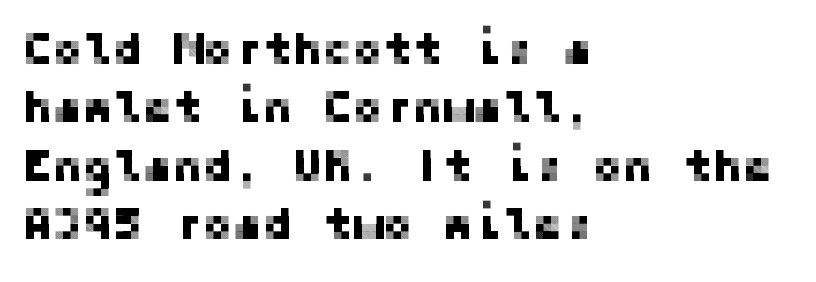
The image shows 45 px sans-serif type, upright; set left-aligned, normal line spacing (1.3x), normal letter spacing, not underlined; low stroke contrast and a medium x-height.
